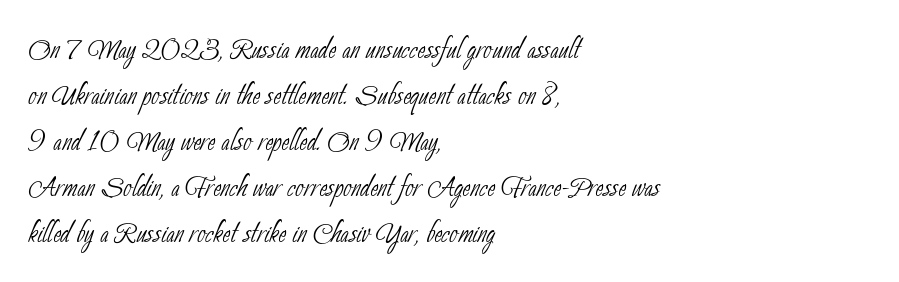
{"serif": "no", "bold": "no", "weight": "thin", "width": "condensed", "stroke_contrast": "low", "x_height": "small", "monospaced": "no", "underline": "no", "align": "left", "line_spacing_ratio": 1.24, "letter_spacing": "normal", "letter_spacing_em": 0.0, "glyph_px": 37}
